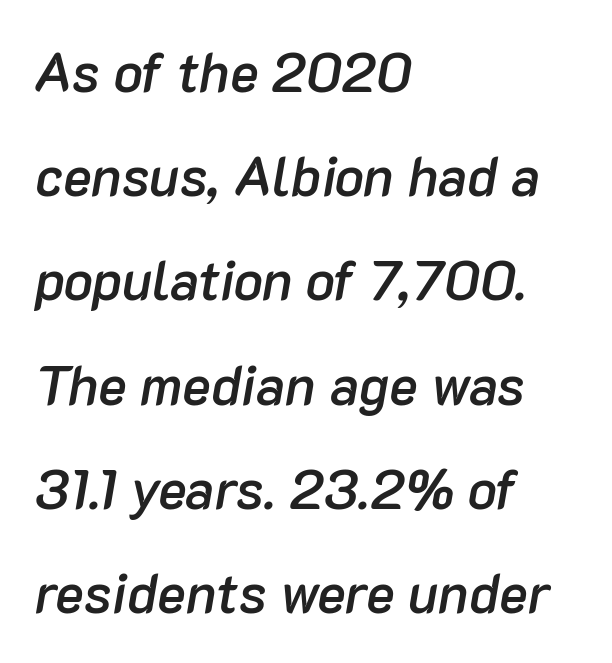
The passage is arranged the way most books set body copy — flush left. Yep, that's italic — everything's leaning. Just letters on the line, the space beneath them empty. The strokes are fattened partway — semibold, not bold. Students, observe: this is what heavily led, spacious text looks like.
